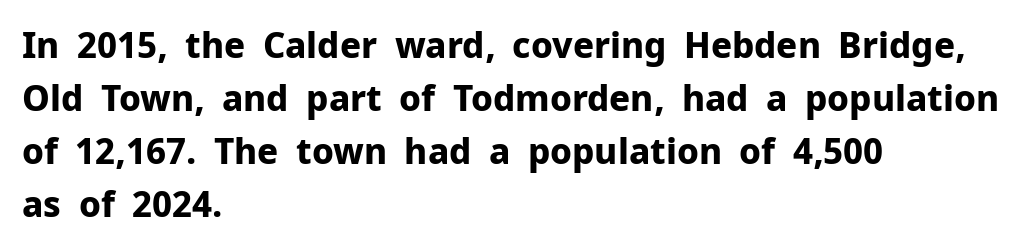
{"serif": "no", "italic": "no", "bold": "yes", "weight": "bold", "width": "normal", "stroke_contrast": "low", "x_height": "medium", "monospaced": "no", "underline": "no", "align": "left", "line_spacing": "normal", "line_spacing_ratio": 1.51, "letter_spacing": "normal", "letter_spacing_em": 0.0, "glyph_px": 35}
